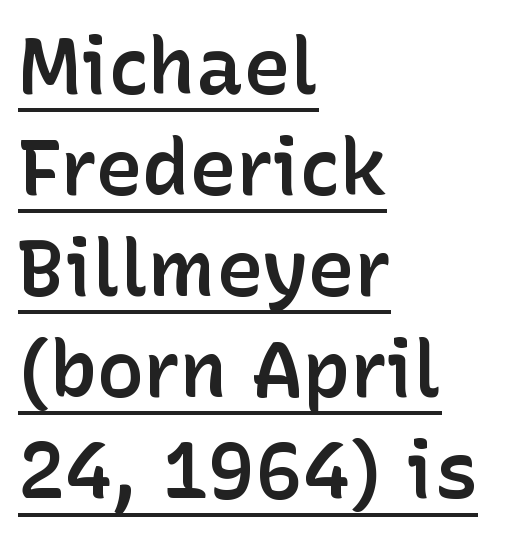
The image shows 79 px semibold sans-serif type, upright; set left-aligned, normal line spacing (1.28x), normal letter spacing, underlined; low stroke contrast and a medium x-height.
